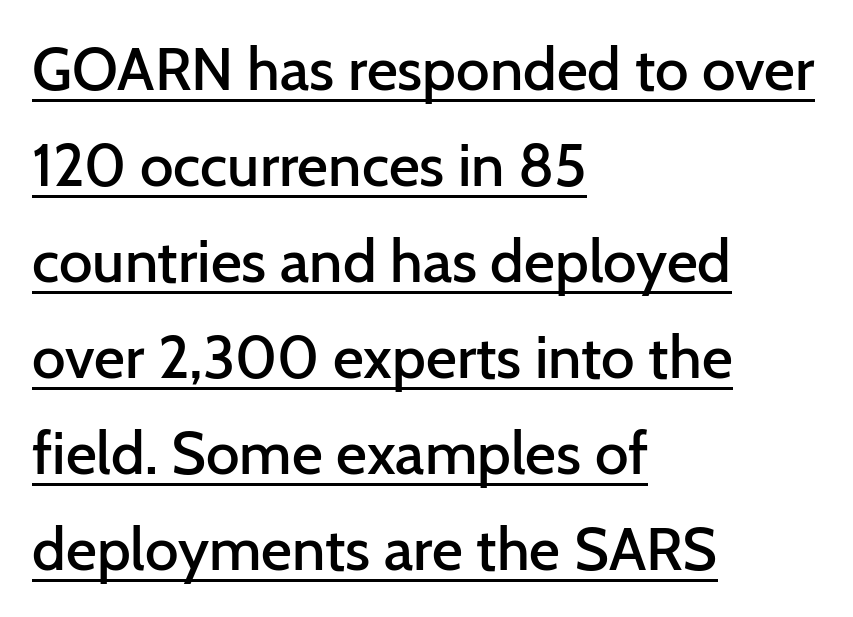
Q: Is the text bold? A: Semi-bold.
Q: Is the text italic (slanted)? A: No, it is upright.
Q: Is the typeface a serif or a sans-serif typeface? A: Sans-serif.
Q: Is the text underlined? A: Yes.
Q: How is the paragraph aligned? A: Left-aligned.
Q: Is the spacing between letters normal or unusually wide? A: Normal.
Q: Is the spacing between lines tight, normal or loose? A: Normal.
Q: Width (condensed, normal, or wide)? A: Normal.
Q: Stroke contrast? A: Low.
Q: x-height? A: Medium.
Q: Monospaced? A: No.
